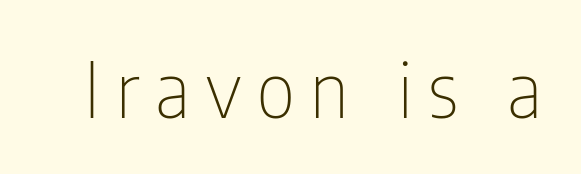
{"serif": "no", "italic": "no", "bold": "no", "weight": "thin", "width": "condensed", "stroke_contrast": "low", "x_height": "medium", "monospaced": "no", "underline": "no", "letter_spacing": "wide", "letter_spacing_em": 0.21, "glyph_px": 76}
